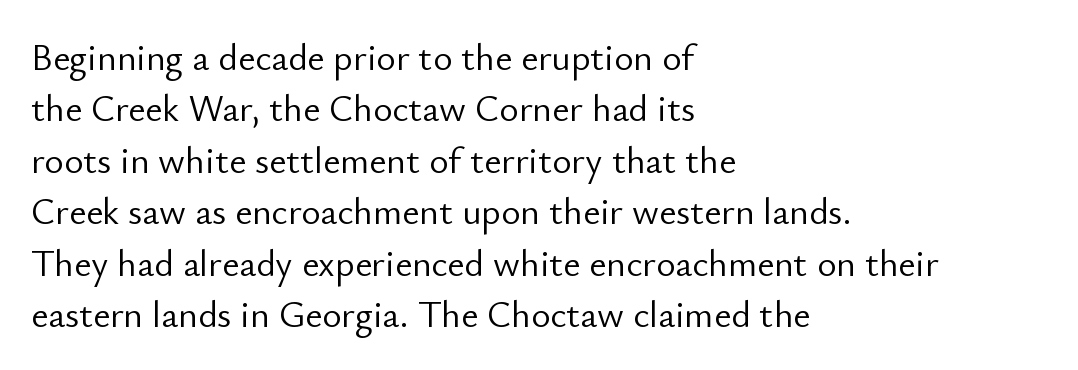
{"serif": "no", "italic": "no", "bold": "no", "weight": "light", "width": "normal", "stroke_contrast": "low", "x_height": "small", "monospaced": "no", "underline": "no", "align": "left", "line_spacing": "normal", "line_spacing_ratio": 1.39, "letter_spacing": "normal", "letter_spacing_em": 0.0, "glyph_px": 37}
